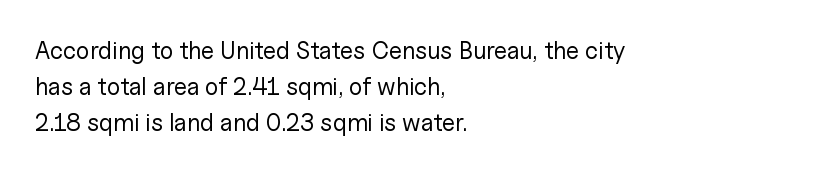
{"italic": "no", "bold": "no", "underline": "no", "align": "left", "line_spacing": "normal", "line_spacing_ratio": 1.5, "letter_spacing": "normal", "letter_spacing_em": 0.0, "glyph_px": 24}
